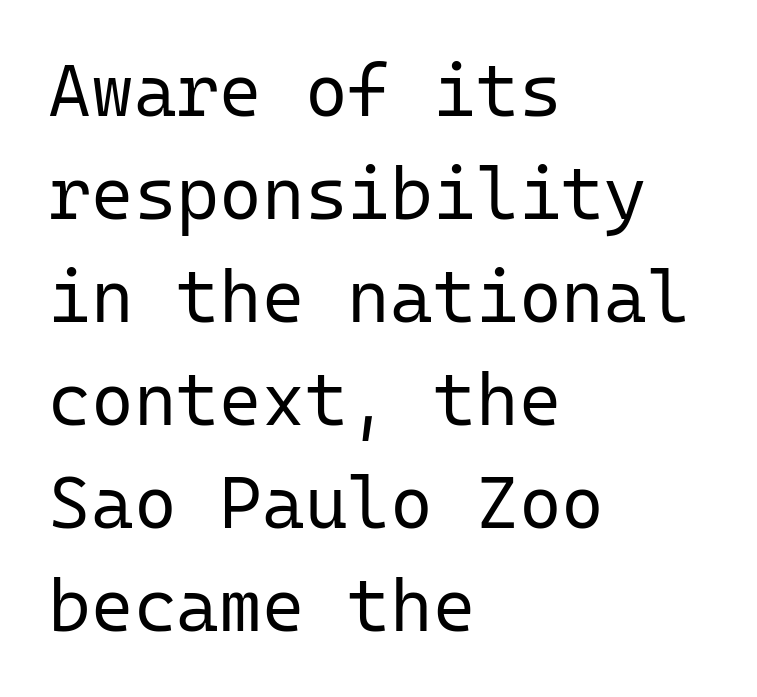
The image shows 73 px regular-weight sans-serif type, upright, monospaced; set left-aligned, normal line spacing (1.41x), normal letter spacing, not underlined; low stroke contrast and a medium x-height.
